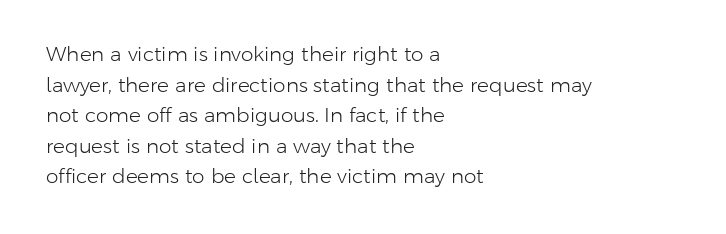
The image shows 20 px text type, upright; set left-aligned, normal line spacing (1.53x), normal letter spacing, not underlined.
